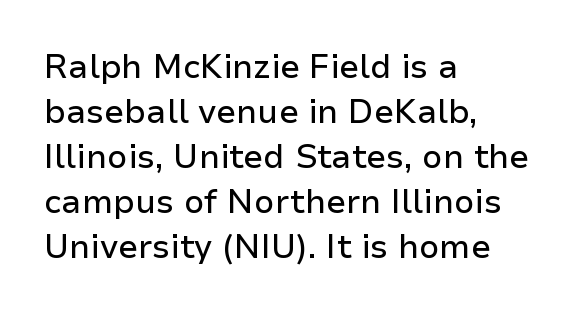
Q: Is the text italic (slanted)? A: No, it is upright.
Q: Is the typeface a serif or a sans-serif typeface? A: Sans-serif.
Q: Is the text underlined? A: No.
Q: How is the paragraph aligned? A: Left-aligned.
Q: Is the spacing between letters normal or unusually wide? A: Normal.
Q: Is the spacing between lines tight, normal or loose? A: Normal.
Q: Width (condensed, normal, or wide)? A: Normal.
Q: Stroke contrast? A: Low.
Q: x-height? A: Medium.
Q: Monospaced? A: No.
